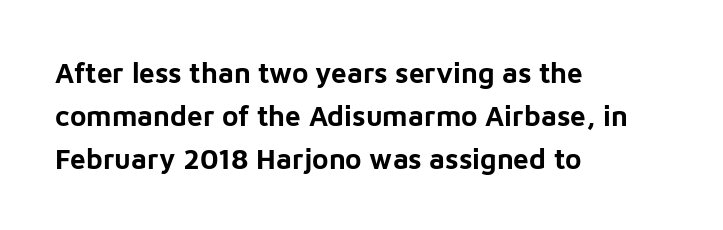
{"serif": "no", "italic": "no", "bold": "yes", "weight": "bold", "width": "normal", "stroke_contrast": "low", "x_height": "medium", "monospaced": "no", "underline": "no", "align": "left", "line_spacing": "normal", "line_spacing_ratio": 1.53, "letter_spacing": "normal", "letter_spacing_em": 0.0, "glyph_px": 28}
